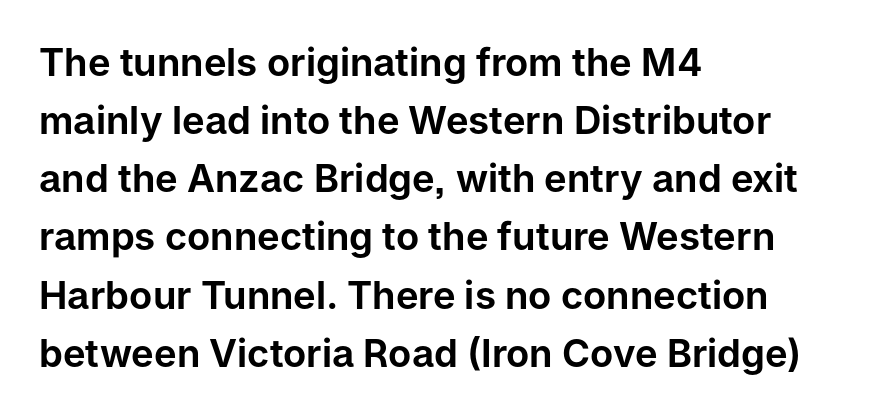
The image shows 38 px sans-serif type, upright; set left-aligned, normal line spacing (1.53x), normal letter spacing, not underlined; low stroke contrast and a medium x-height.
